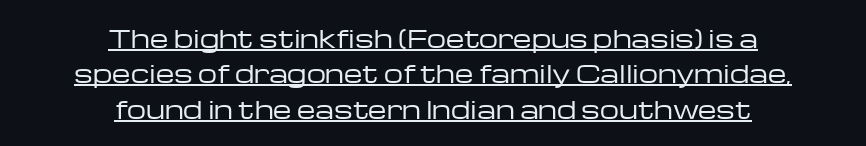
Q: Is the text bold? A: No.
Q: Is the text italic (slanted)? A: No, it is upright.
Q: Is the text underlined? A: Yes.
Q: How is the paragraph aligned? A: Centered.
Q: Is the spacing between letters normal or unusually wide? A: Normal.
Q: Is the spacing between lines tight, normal or loose? A: Normal.
